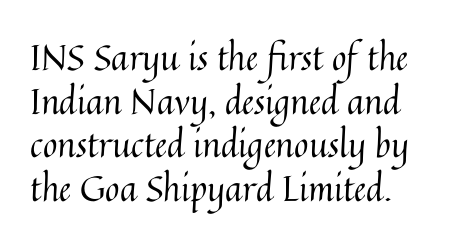
Weight: in the light-to-regular range. The letters sit at their default tracking, neither squeezed nor spread. If you measured baseline to baseline, you'd find a middling distance. The rendering anchors every line to the left-hand side. Decoration check: the copy has no underline.
